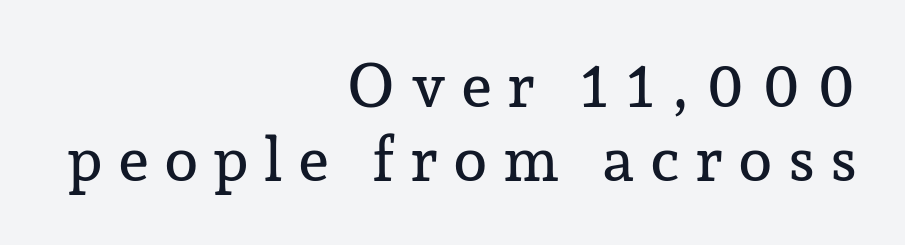
{"serif": "yes", "italic": "no", "width": "normal", "stroke_contrast": "low", "x_height": "medium", "monospaced": "no", "underline": "no", "align": "right", "line_spacing_ratio": 1.2, "letter_spacing": "wide", "letter_spacing_em": 0.24, "glyph_px": 62}
